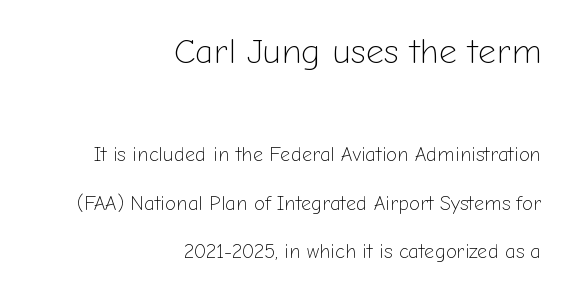
{"serif": "no", "italic": "no", "bold": "no", "weight": "light", "width": "normal", "stroke_contrast": "low", "x_height": "medium", "monospaced": "no", "underline": "no", "align": "right", "line_spacing": "loose", "line_spacing_ratio": 2.41, "letter_spacing": "normal", "letter_spacing_em": 0.0, "larger_block": "first", "size_ratio": 1.75, "glyph_px": 35}
